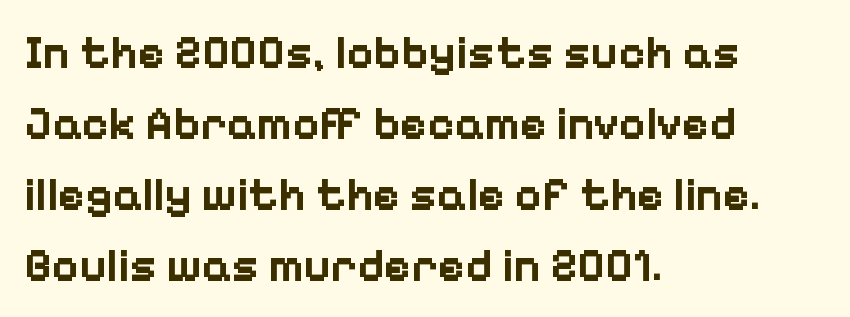
{"serif": "no", "italic": "no", "bold": "yes", "weight": "bold", "width": "normal", "stroke_contrast": "low", "x_height": "medium", "monospaced": "no", "underline": "no", "align": "left", "line_spacing": "normal", "line_spacing_ratio": 1.54, "letter_spacing": "normal", "letter_spacing_em": 0.0, "glyph_px": 46}
